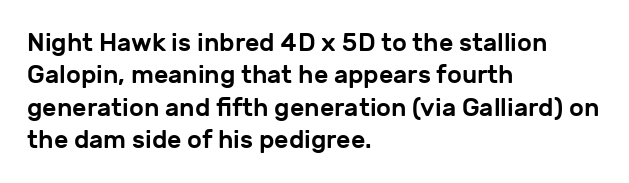
Q: Is the text italic (slanted)? A: No, it is upright.
Q: Is the text underlined? A: No.
Q: How is the paragraph aligned? A: Left-aligned.
Q: Is the spacing between letters normal or unusually wide? A: Normal.
Q: Is the spacing between lines tight, normal or loose? A: Normal.
